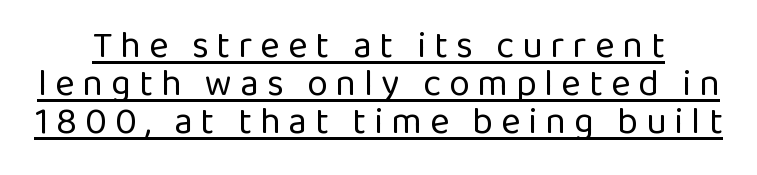
The strokes carry an ordinary text weight at most. The letters advance in unequal steps, a hallmark of proportional type. Compared with undecorated copy, this sample adds a rule below the words. Grotesque or geometric, the face here clearly has no serifs. Honestly, the rows look squashed on top of each other.
